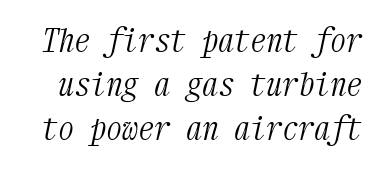
{"serif": "yes", "italic": "yes", "lean": "right", "slant_degrees": 12, "bold": "no", "weight": "light", "width": "condensed", "stroke_contrast": "medium", "x_height": "medium", "monospaced": "yes", "underline": "no", "line_spacing": "normal", "line_spacing_ratio": 1.38, "letter_spacing": "normal", "letter_spacing_em": 0.0, "glyph_px": 32}
